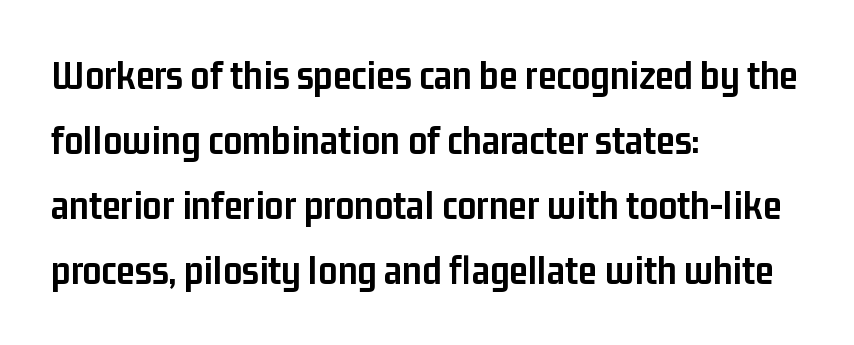
Q: Is the text bold? A: Yes.
Q: Is the text italic (slanted)? A: No, it is upright.
Q: Is the typeface a serif or a sans-serif typeface? A: Sans-serif.
Q: Is the text underlined? A: No.
Q: How is the paragraph aligned? A: Left-aligned.
Q: Is the spacing between letters normal or unusually wide? A: Normal.
Q: Is the spacing between lines tight, normal or loose? A: Normal.
Q: Width (condensed, normal, or wide)? A: Condensed.
Q: Stroke contrast? A: Low.
Q: x-height? A: Medium.
Q: Monospaced? A: No.
